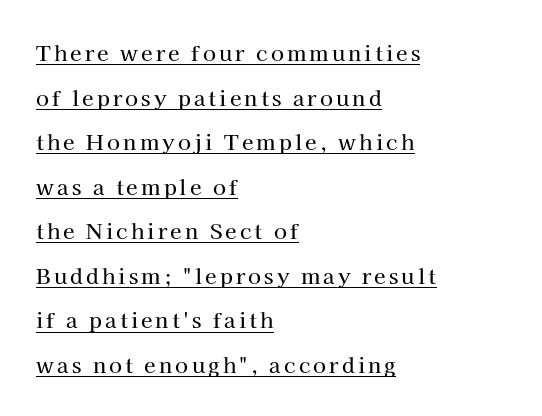
Q: Is the text italic (slanted)? A: No, it is upright.
Q: Is the text underlined? A: Yes.
Q: How is the paragraph aligned? A: Left-aligned.
Q: Is the spacing between lines tight, normal or loose? A: Loose.
